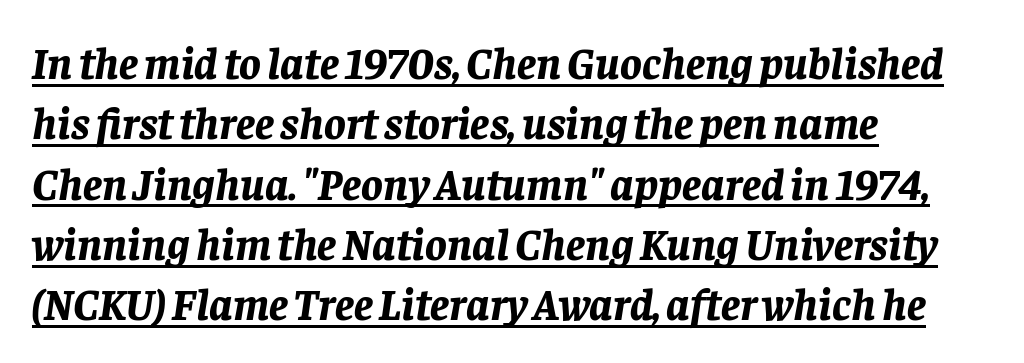
{"italic": "yes", "lean": "right", "slant_degrees": 8, "bold": "yes", "weight": "bold", "width": "normal", "stroke_contrast": "low", "x_height": "large", "monospaced": "no", "underline": "yes", "align": "left", "line_spacing": "normal", "line_spacing_ratio": 1.34, "letter_spacing": "normal", "letter_spacing_em": 0.0, "glyph_px": 45}
